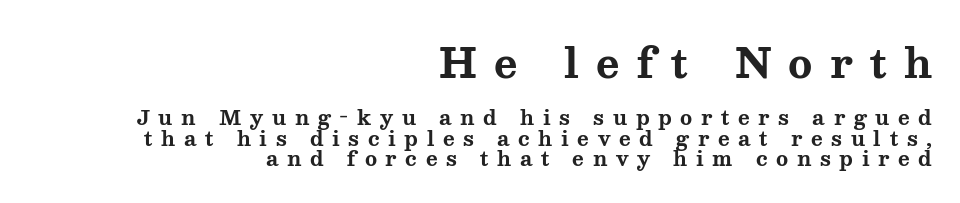
Q: Is the text bold? A: Yes.
Q: Is the text italic (slanted)? A: No, it is upright.
Q: Is the typeface a serif or a sans-serif typeface? A: Serif.
Q: Is the text underlined? A: No.
Q: How is the paragraph aligned? A: Right-aligned.
Q: Is the spacing between letters normal or unusually wide? A: Unusually wide.
Q: Is the spacing between lines tight, normal or loose? A: Tight.
Q: Which block of text is set in a larger size, the first (top) or the second (bottom)? A: The first (top) one.
Q: Width (condensed, normal, or wide)? A: Wide.
Q: Stroke contrast? A: Medium.
Q: x-height? A: Medium.
Q: Monospaced? A: No.
